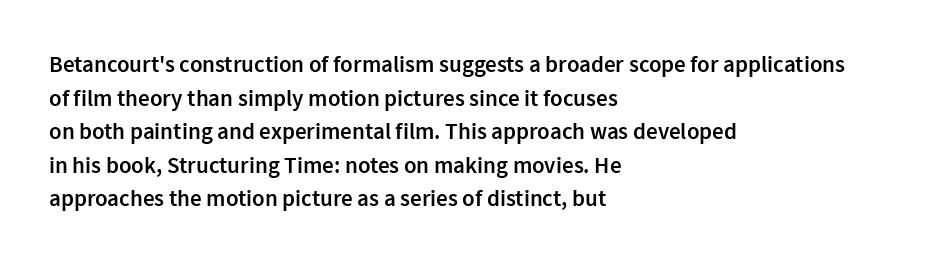
Is there any slant? The stems are plumb. Decoration check: the copy has no underline. Nothing unusual about the tracking: characters are spaced as the font intends. What weight is shown? A semibold, between regular and bold. The setting favours the left margin, as ordinary paragraphs usually do.
